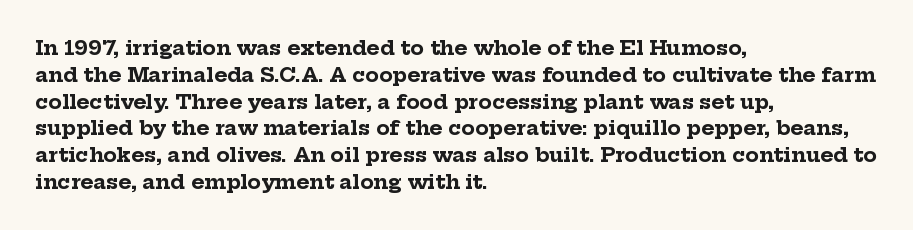
The image shows 20 px bold type, upright; set left-aligned, normal line spacing (1.34x), normal letter spacing, not underlined.
